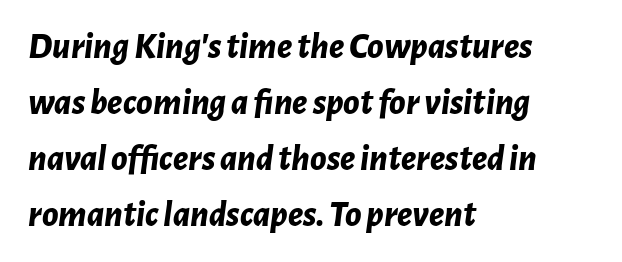
The typesetter chose a ragged-right arrangement here. Weight check: bold — yes, fully. You could not count columns in this text — the font is proportionally spaced. Just letters on the line, the space beneath them empty. Nobody touched the tracking dial on this one.
